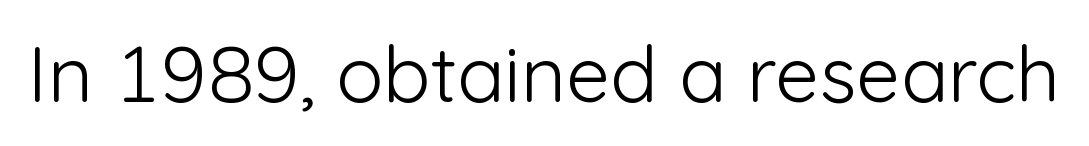
The image shows 78 px light sans-serif type, upright; set normal letter spacing, not underlined; low stroke contrast and a medium x-height.
